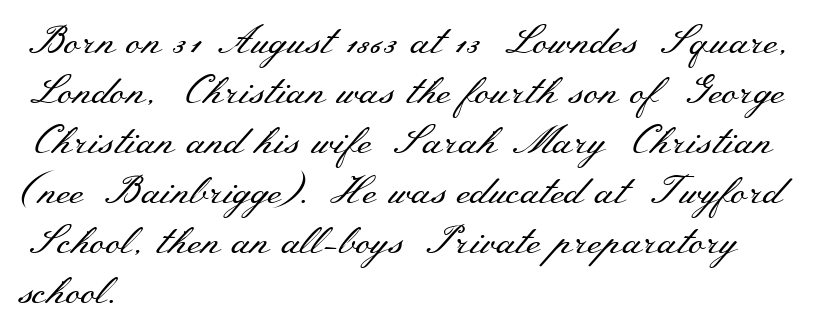
Observe the serifs anchoring each vertical stroke in this sample. The zone under the glyphs is completely vacant. One-word summary of the alignment: left. Is this a fixed-width face? No — the glyphs have proportional, varying widths.
